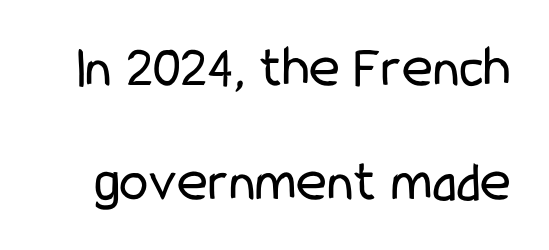
Q: Is the text bold? A: No.
Q: Is the text italic (slanted)? A: No, it is upright.
Q: Is the typeface a serif or a sans-serif typeface? A: Sans-serif.
Q: Is the text underlined? A: No.
Q: Is the spacing between letters normal or unusually wide? A: Normal.
Q: Is the spacing between lines tight, normal or loose? A: Loose.
Q: Width (condensed, normal, or wide)? A: Condensed.
Q: Stroke contrast? A: Low.
Q: x-height? A: Medium.
Q: Monospaced? A: No.
